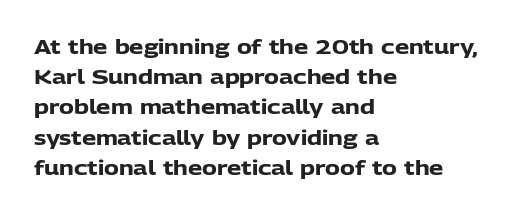
{"italic": "no", "bold": "yes", "underline": "no", "align": "left", "line_spacing": "normal", "line_spacing_ratio": 1.51, "letter_spacing": "normal", "letter_spacing_em": 0.0, "glyph_px": 20}
